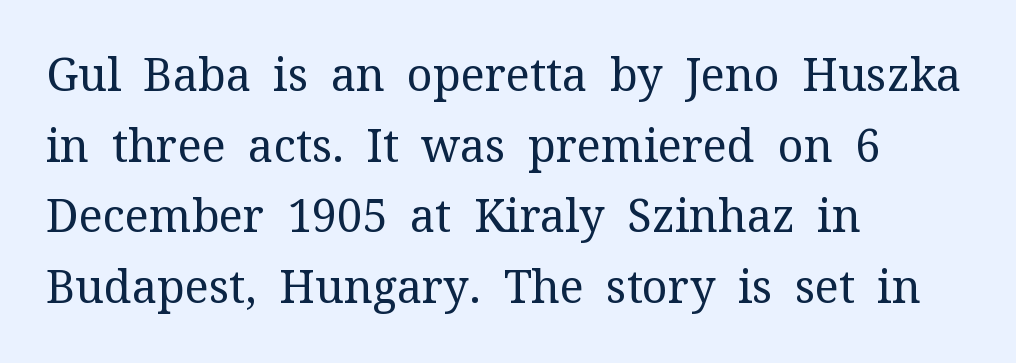
{"serif": "yes", "italic": "no", "bold": "no", "weight": "regular", "width": "normal", "stroke_contrast": "medium", "x_height": "medium", "monospaced": "no", "underline": "no", "align": "left", "line_spacing": "normal", "line_spacing_ratio": 1.57, "letter_spacing": "normal", "letter_spacing_em": 0.0, "glyph_px": 45}
